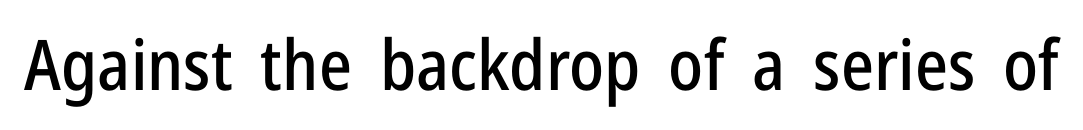
Q: Is the text italic (slanted)? A: No, it is upright.
Q: Is the typeface a serif or a sans-serif typeface? A: Sans-serif.
Q: Is the text underlined? A: No.
Q: Is the spacing between letters normal or unusually wide? A: Normal.
Q: Width (condensed, normal, or wide)? A: Condensed.
Q: Stroke contrast? A: Low.
Q: x-height? A: Medium.
Q: Monospaced? A: No.
